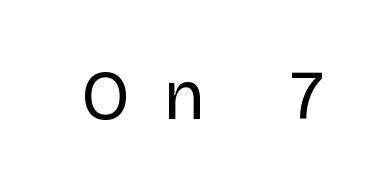
{"serif": "no", "italic": "no", "bold": "no", "weight": "regular", "width": "normal", "stroke_contrast": "low", "x_height": "large", "monospaced": "no", "underline": "no", "letter_spacing": "wide", "letter_spacing_em": 0.48, "glyph_px": 70}
